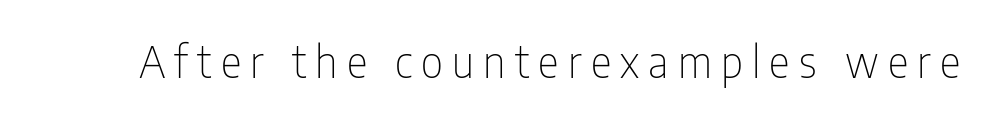
The font family rendered here belongs to the sans-serif group. Glance below the letters and you will spot only blank space. The letters are spread apart with noticeably loose tracking. Do the characters align in a grid? No, the font is proportional. Nope, not italic — everything's standing straight.
